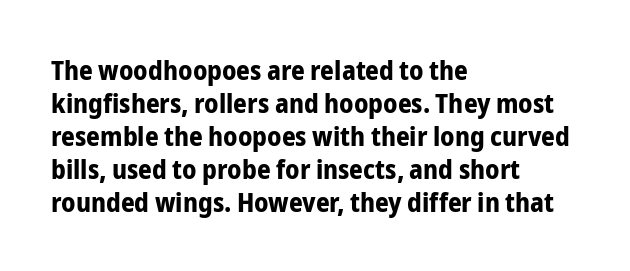
Q: Is the text bold? A: Yes.
Q: Is the text italic (slanted)? A: No, it is upright.
Q: Is the text underlined? A: No.
Q: How is the paragraph aligned? A: Left-aligned.
Q: Is the spacing between letters normal or unusually wide? A: Normal.
